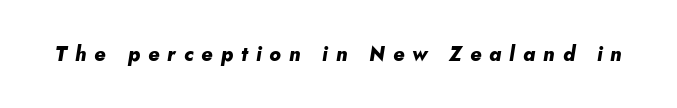
Q: Is the text bold? A: Yes.
Q: Is the text italic (slanted)? A: Yes, it leans right by about 5 degrees.
Q: Is the text underlined? A: No.
Q: Is the spacing between letters normal or unusually wide? A: Unusually wide.
